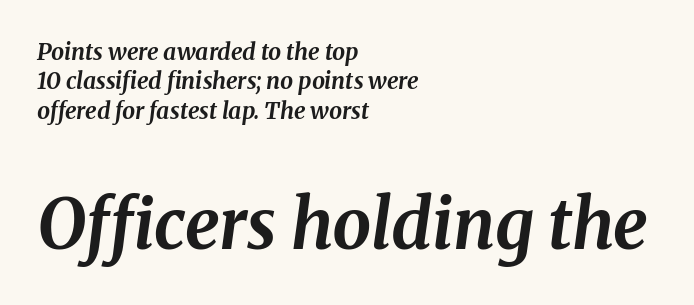
{"italic": "yes", "lean": "right", "slant_degrees": 8, "bold": "yes", "weight": "bold", "width": "normal", "stroke_contrast": "medium", "x_height": "medium", "monospaced": "no", "underline": "no", "align": "left", "line_spacing": "normal", "line_spacing_ratio": 1.28, "letter_spacing": "normal", "letter_spacing_em": 0.0, "larger_block": "second", "size_ratio": 3.0, "glyph_px": 69}
